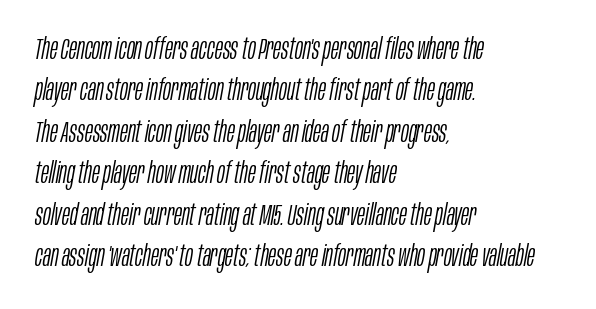
{"italic": "yes", "lean": "right", "slant_degrees": 10, "bold": "no", "weight": "light", "width": "condensed", "stroke_contrast": "low", "x_height": "large", "monospaced": "no", "underline": "no", "align": "left", "line_spacing": "normal", "line_spacing_ratio": 1.38, "letter_spacing": "normal", "letter_spacing_em": 0.0, "glyph_px": 30}
